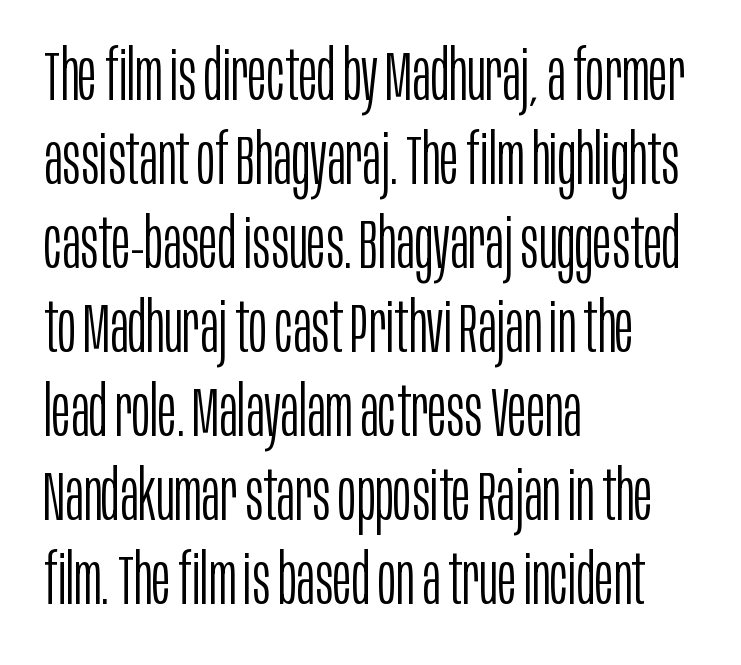
The image shows 70 px light, condensed sans-serif type, upright; set left-aligned, line spacing 1.2x, normal letter spacing, not underlined; low stroke contrast and a large x-height.
